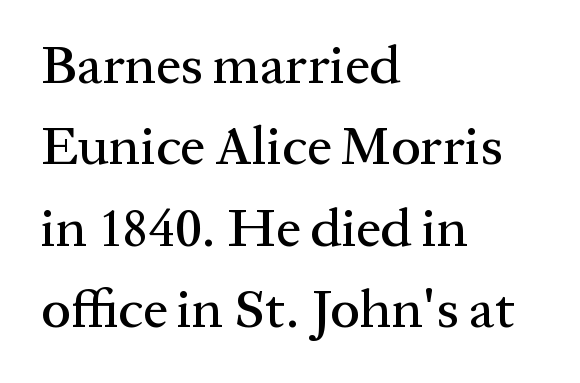
How are the letters spaced? Ordinarily, with no added tracking. The strip under each line holds only bare page. Spacing verdict: proportional, widths tailored to each character. The typesetter chose a ragged-right arrangement here. Yep, those are serifs on the letters. Posture: upright roman.
